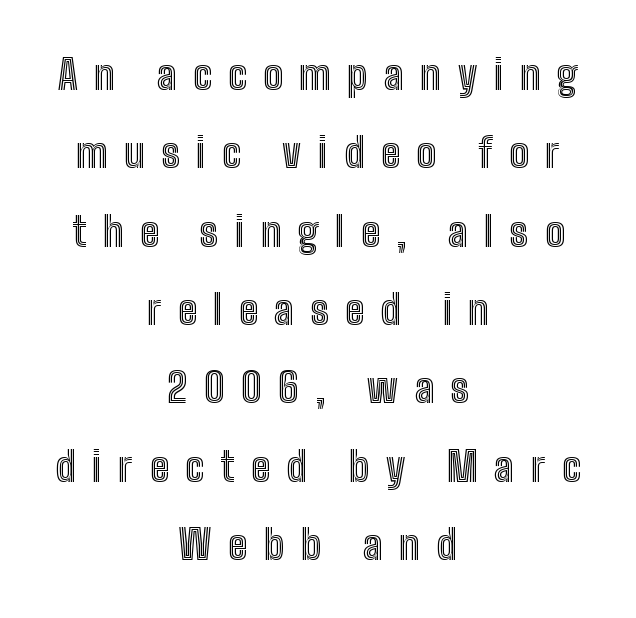
The area under the type is left untouched. Caption: expanded tracking, letters set apart. Looks like regular typesetting: each glyph gets only the width it needs. The rendering uses a large line-height, opening up the rows. Each line is balanced around a shared central axis. The letters stand upright; this is a roman face.
